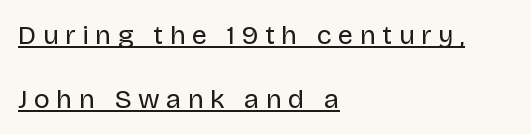
Q: Is the text bold? A: No.
Q: Is the text italic (slanted)? A: No, it is upright.
Q: Is the text underlined? A: Yes.
Q: How is the paragraph aligned? A: Left-aligned.
Q: Is the spacing between letters normal or unusually wide? A: Unusually wide.
Q: Is the spacing between lines tight, normal or loose? A: Loose.
